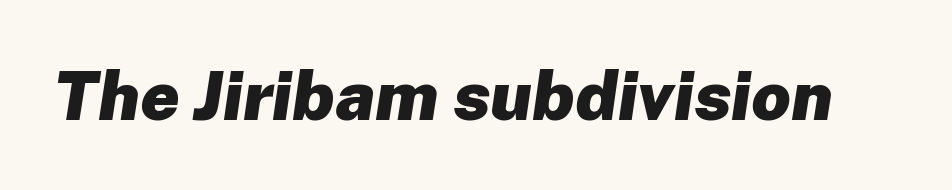
The zone under the glyphs is completely vacant. Italic? Definitely — the glyphs are oblique. Tracking here is standard; glyphs follow each other at the usual distance. Each letter keeps its own natural width here, so spacing adapts to shape. The characters look thick and weighty, a clear bold.
